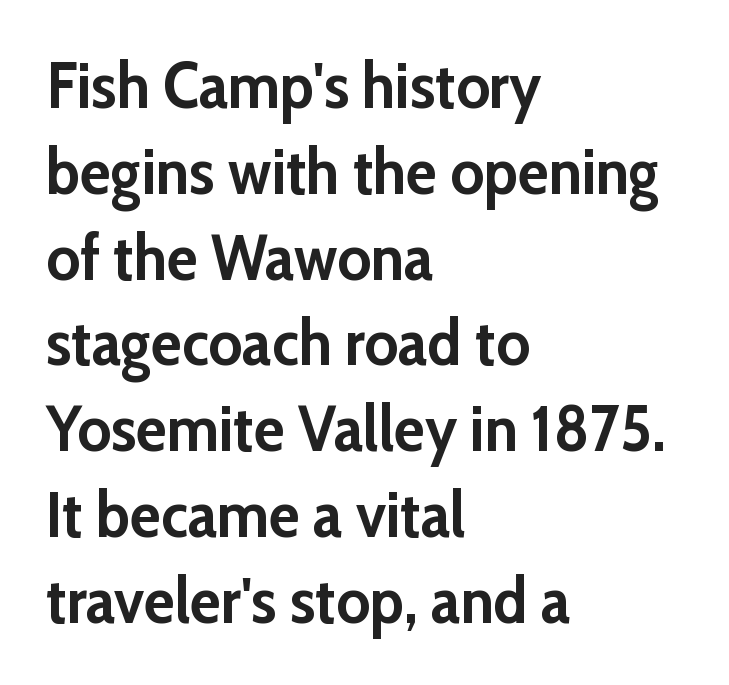
Q: Is the text bold? A: Yes.
Q: Is the text italic (slanted)? A: No, it is upright.
Q: Is the typeface a serif or a sans-serif typeface? A: Sans-serif.
Q: Is the text underlined? A: No.
Q: How is the paragraph aligned? A: Left-aligned.
Q: Is the spacing between letters normal or unusually wide? A: Normal.
Q: Is the spacing between lines tight, normal or loose? A: Normal.
Q: Width (condensed, normal, or wide)? A: Normal.
Q: Stroke contrast? A: Low.
Q: x-height? A: Medium.
Q: Monospaced? A: No.
